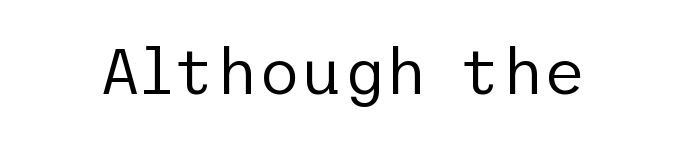
Q: Is the text bold? A: No.
Q: Is the text italic (slanted)? A: No, it is upright.
Q: Is the typeface a serif or a sans-serif typeface? A: Sans-serif.
Q: Is the text underlined? A: No.
Q: Is the spacing between letters normal or unusually wide? A: Normal.
Q: Width (condensed, normal, or wide)? A: Normal.
Q: Stroke contrast? A: Low.
Q: x-height? A: Medium.
